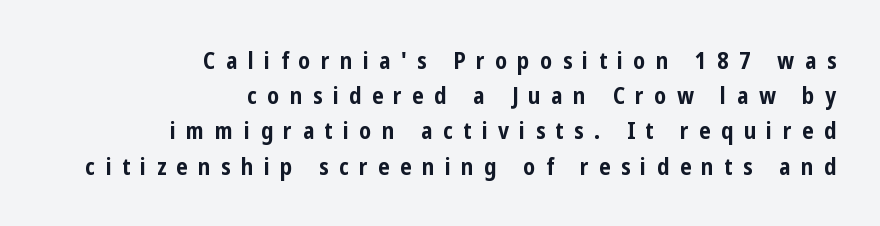
Q: Is the text bold? A: Yes.
Q: Is the text italic (slanted)? A: No, it is upright.
Q: Is the text underlined? A: No.
Q: How is the paragraph aligned? A: Right-aligned.
Q: Is the spacing between letters normal or unusually wide? A: Unusually wide.
Q: Is the spacing between lines tight, normal or loose? A: Normal.
